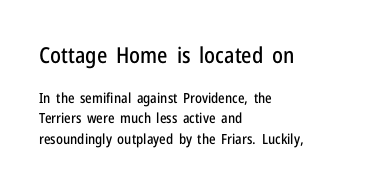
The image shows 22 px text type, upright; set left-aligned, normal line spacing (1.44x), normal letter spacing, not underlined; the first (top) block is 1.57x larger.
